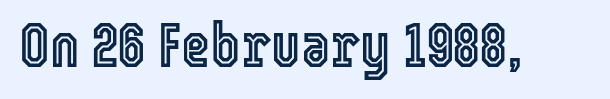
{"italic": "no", "width": "condensed", "x_height": "medium", "monospaced": "no", "underline": "no", "letter_spacing": "normal", "letter_spacing_em": 0.0, "glyph_px": 63}
